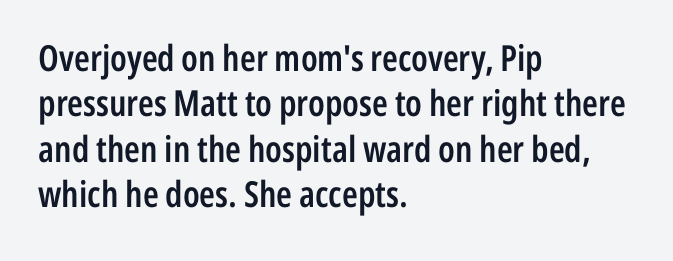
{"serif": "no", "italic": "no", "bold": "semi", "weight": "semibold", "width": "condensed", "stroke_contrast": "low", "x_height": "medium", "monospaced": "no", "underline": "no", "align": "left", "line_spacing": "normal", "line_spacing_ratio": 1.26, "letter_spacing": "normal", "letter_spacing_em": 0.0, "glyph_px": 36}
